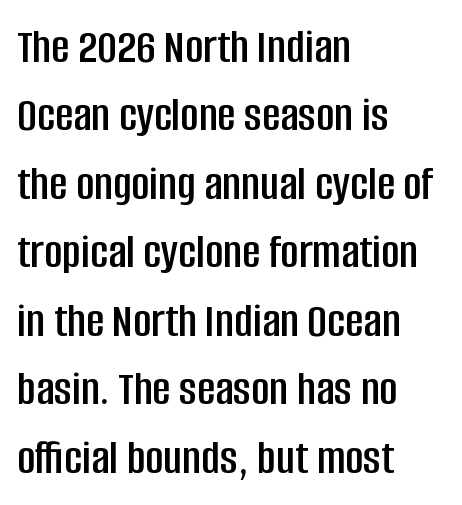
{"serif": "no", "italic": "no", "width": "condensed", "stroke_contrast": "low", "x_height": "large", "monospaced": "no", "underline": "no", "align": "left", "line_spacing": "normal", "line_spacing_ratio": 1.37, "letter_spacing": "normal", "letter_spacing_em": 0.0, "glyph_px": 50}
